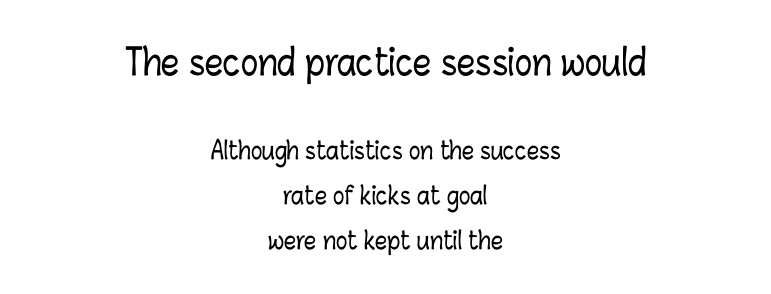
The image shows 36 px condensed type, upright; set centered, line spacing 1.87x, normal letter spacing, not underlined; the first (top) block is 1.5x larger; low stroke contrast and a medium x-height.
